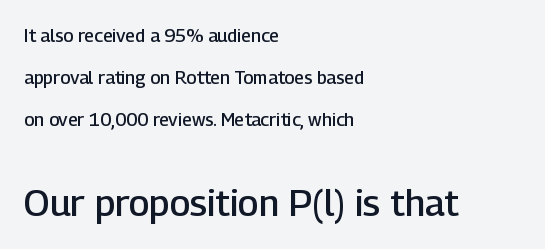
Q: Is the text bold? A: Semi-bold.
Q: Is the text italic (slanted)? A: No, it is upright.
Q: Is the typeface a serif or a sans-serif typeface? A: Sans-serif.
Q: Is the text underlined? A: No.
Q: How is the paragraph aligned? A: Left-aligned.
Q: Is the spacing between letters normal or unusually wide? A: Normal.
Q: Is the spacing between lines tight, normal or loose? A: Loose.
Q: Which block of text is set in a larger size, the first (top) or the second (bottom)? A: The second (bottom) one.
Q: Width (condensed, normal, or wide)? A: Normal.
Q: Stroke contrast? A: Low.
Q: x-height? A: Medium.
Q: Monospaced? A: No.
